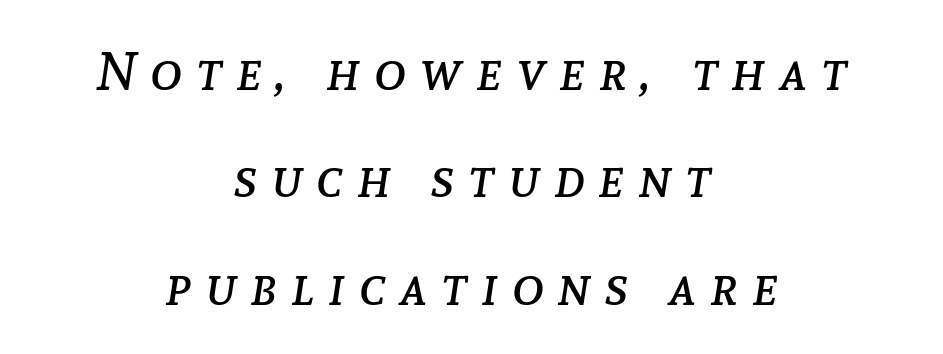
The rendering uses a large line-height, opening up the rows. Each letter keeps its own natural width here, so spacing adapts to shape. The specimen reads as italic at a glance. Line starts and ends both wander, symmetrically. Underlining? Definitely not there. The letters look calm and open, with moderate or lighter stems.
